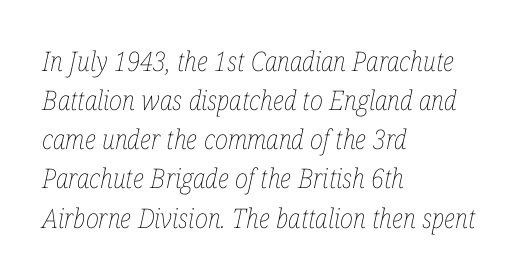
Does the leading feel generous? No, just average. Decoration check: the copy has no underline. The rendering anchors every line to the left-hand side. The letters sit at their default tracking, neither squeezed nor spread. Yep, that's italic — everything's leaning. Think standard paragraph weight, or any step lighter than that.
